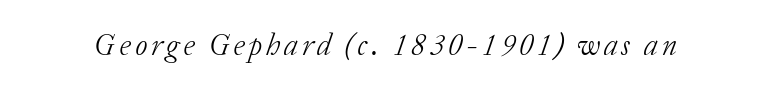
This is serif lettering, the kind often seen in printed books. The text carries the slant typical of an italic or oblique font. The words here are not underlined. Each letter keeps its own natural width here, so spacing adapts to shape. Stems here are at most as thick as an everyday book face.
